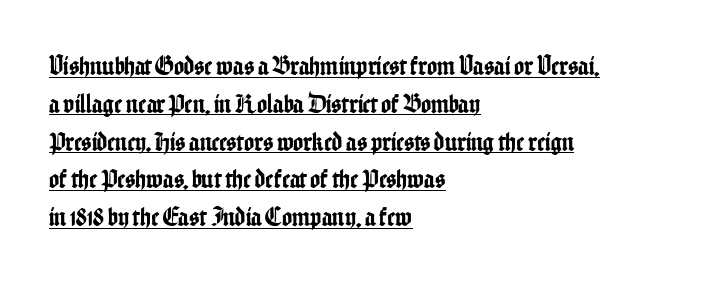
{"italic": "no", "underline": "yes", "align": "left", "line_spacing": "normal", "line_spacing_ratio": 1.4, "letter_spacing": "normal", "letter_spacing_em": 0.0, "glyph_px": 27}
